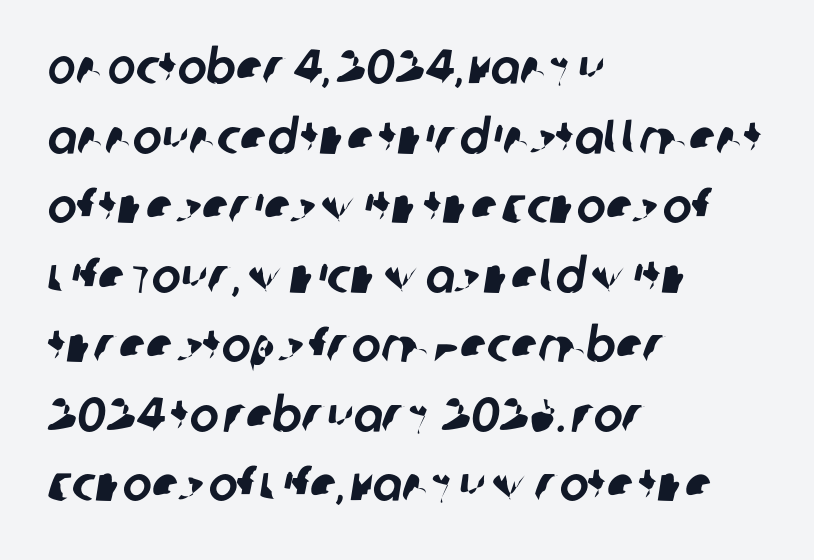
The passage shown is typeset with a sans-serif family. Vertical spacing — default. Line starts are locked; line ends wander. The specimen omits any rule beneath the text block's lines. The face used here is rendered with its standard letterfit. Do the characters align in a grid? No, the font is proportional.
